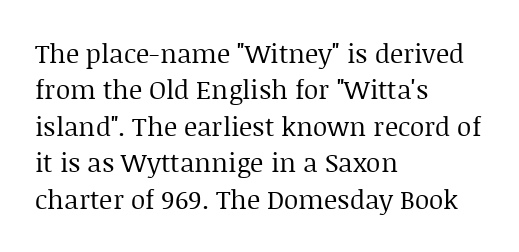
Short and long lines alike share a common starting point at left. The typeface has the unassuming heft of standard copy or less. Is the letter spacing exaggerated? No — it looks like the ordinary default. Has an underline been added? It has not. Posture: vertical.
